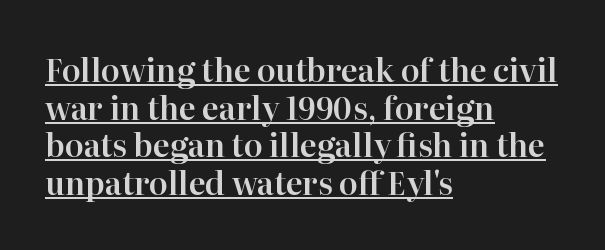
Q: Is the text italic (slanted)? A: No, it is upright.
Q: Is the typeface a serif or a sans-serif typeface? A: Serif.
Q: Is the text underlined? A: Yes.
Q: How is the paragraph aligned? A: Left-aligned.
Q: Is the spacing between letters normal or unusually wide? A: Normal.
Q: Width (condensed, normal, or wide)? A: Normal.
Q: Stroke contrast? A: High.
Q: x-height? A: Medium.
Q: Monospaced? A: No.
